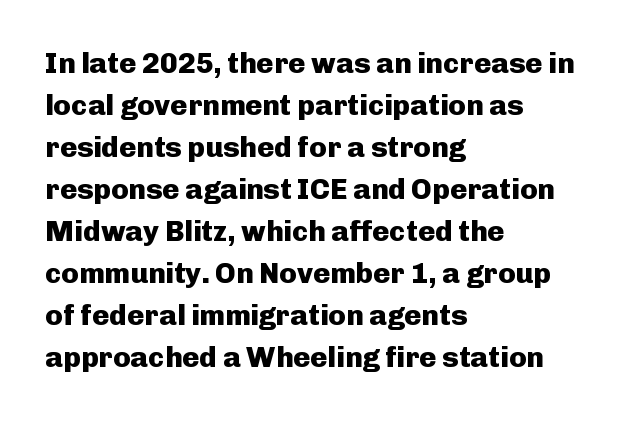
Q: Is the text bold? A: Yes.
Q: Is the text italic (slanted)? A: No, it is upright.
Q: Is the typeface a serif or a sans-serif typeface? A: Sans-serif.
Q: Is the text underlined? A: No.
Q: How is the paragraph aligned? A: Left-aligned.
Q: Is the spacing between letters normal or unusually wide? A: Normal.
Q: Is the spacing between lines tight, normal or loose? A: Normal.
Q: Width (condensed, normal, or wide)? A: Normal.
Q: Stroke contrast? A: Low.
Q: x-height? A: Medium.
Q: Monospaced? A: No.
